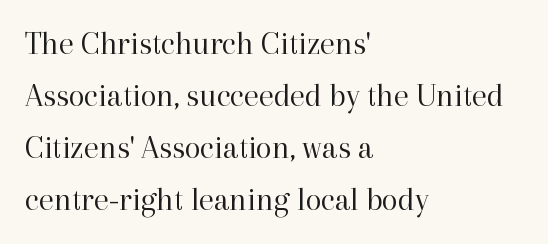
Q: Is the text bold? A: No.
Q: Is the text italic (slanted)? A: No, it is upright.
Q: Is the typeface a serif or a sans-serif typeface? A: Serif.
Q: Is the text underlined? A: No.
Q: How is the paragraph aligned? A: Left-aligned.
Q: Is the spacing between letters normal or unusually wide? A: Normal.
Q: Is the spacing between lines tight, normal or loose? A: Normal.
Q: Width (condensed, normal, or wide)? A: Normal.
Q: Stroke contrast? A: High.
Q: x-height? A: Medium.
Q: Monospaced? A: No.
